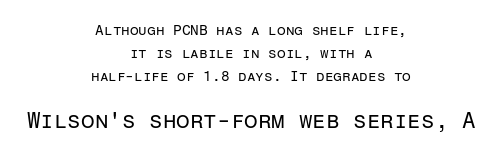
Q: Is the text bold? A: No.
Q: Is the text italic (slanted)? A: No, it is upright.
Q: Is the text underlined? A: No.
Q: How is the paragraph aligned? A: Centered.
Q: Is the spacing between letters normal or unusually wide? A: Normal.
Q: Is the spacing between lines tight, normal or loose? A: Normal.
Q: Which block of text is set in a larger size, the first (top) or the second (bottom)? A: The second (bottom) one.
